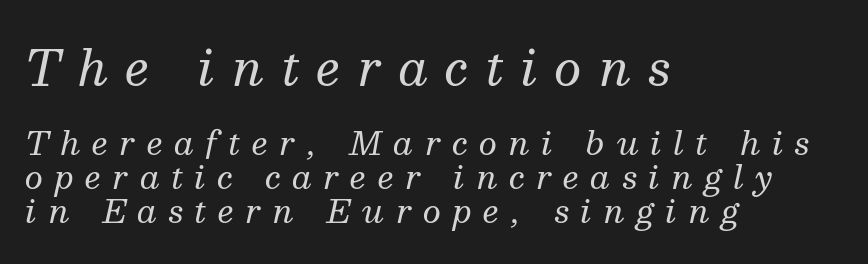
Each letter keeps its own natural width here, so spacing adapts to shape. These lines huddle together more closely than default settings would place them. Would a proofreader flag this as italicized? Yes. The letters look calm and open, with moderate or lighter stems. Decoration check: the copy has no underline. Left-aligned paragraph, ragged on the right.
